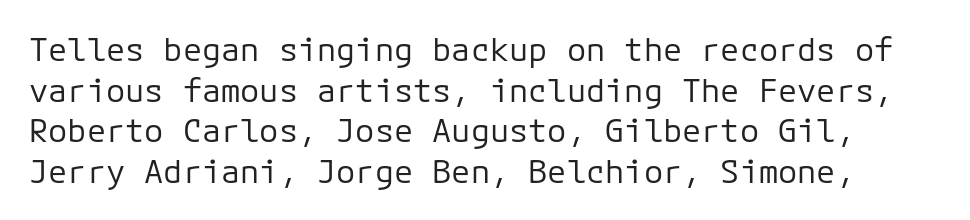
Every stem runs plumb, perpendicular to the baseline. The face used here is a sans, in the tradition of grotesques and geometrics. Counters stay open thanks to moderate or lighter strokes. Is the letter spacing exaggerated? No — it looks like the ordinary default.
